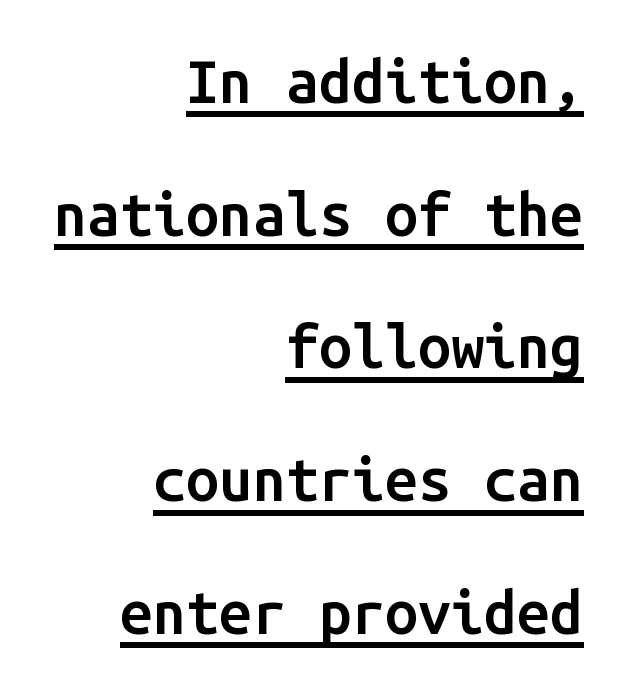
The type is set solid horizontally, with unmodified tracking. Spacing verdict: monospaced, one width for all characters. The text block is weighted toward the right margin, trailing off unevenly leftward. Posture: vertical. Firm but not heavy-handed strokes: this text is semibold. This sample uses a sans-serif face.
